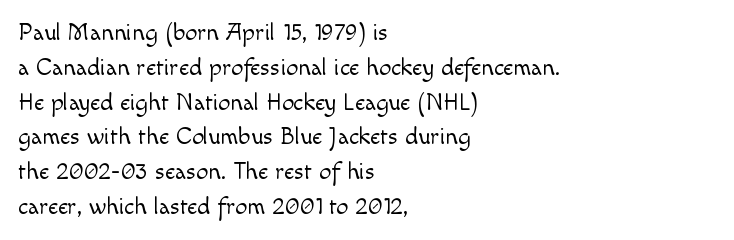
Summary of weight: not heavy and not bold. The passage shown stacks its lines at a standard gap. Upright lettering throughout. Tracking value appears to be zero — textbook default spacing.
